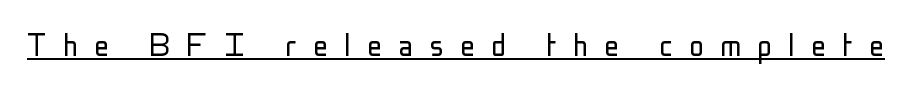
{"serif": "no", "italic": "no", "bold": "no", "weight": "light", "width": "condensed", "stroke_contrast": "low", "x_height": "medium", "monospaced": "no", "underline": "yes", "letter_spacing": "wide", "letter_spacing_em": 0.44, "glyph_px": 37}
